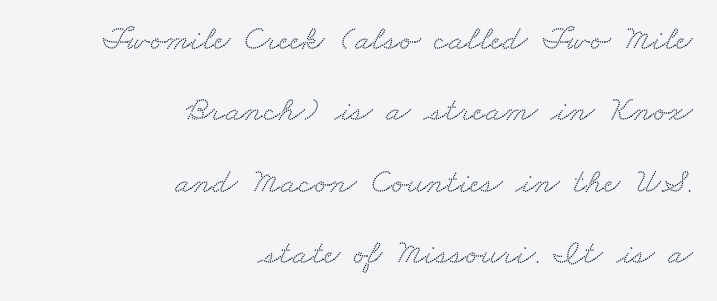
Q: Is the typeface a serif or a sans-serif typeface? A: Serif.
Q: Is the text underlined? A: No.
Q: How is the paragraph aligned? A: Right-aligned.
Q: Is the spacing between letters normal or unusually wide? A: Normal.
Q: Is the spacing between lines tight, normal or loose? A: Loose.
Q: Width (condensed, normal, or wide)? A: Wide.
Q: Stroke contrast? A: Medium.
Q: x-height? A: Small.
Q: Monospaced? A: No.
